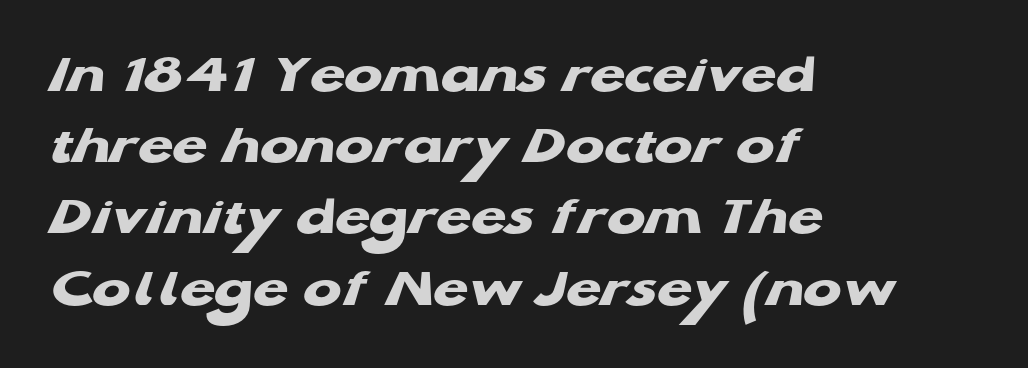
{"serif": "no", "bold": "yes", "weight": "heavy", "width": "wide", "stroke_contrast": "low", "x_height": "medium", "monospaced": "no", "underline": "no", "align": "left", "line_spacing": "normal", "line_spacing_ratio": 1.25, "letter_spacing": "normal", "letter_spacing_em": 0.0, "glyph_px": 57}
